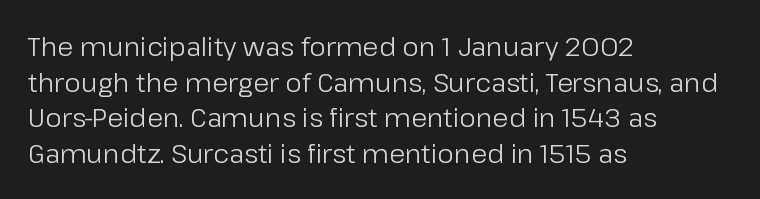
Q: Is the text bold? A: No.
Q: Is the text italic (slanted)? A: No, it is upright.
Q: Is the text underlined? A: No.
Q: How is the paragraph aligned? A: Left-aligned.
Q: Is the spacing between letters normal or unusually wide? A: Normal.
Q: Is the spacing between lines tight, normal or loose? A: Normal.
